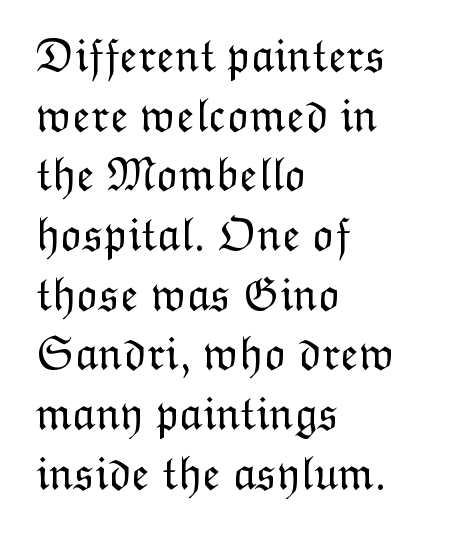
These lines were composed using upright roman letters. The typesetting does not lean heavy: it is not bold. Regular leading. Students, note that the glyphs here touch the page at normal intervals. One-word summary of the alignment: left. Clear beneath every line of the passage.
